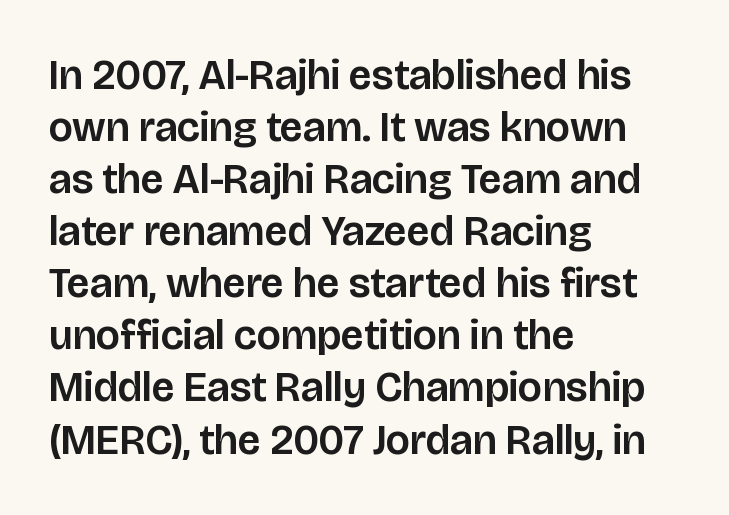
Unlike a traditional serif, this face leaves its strokes unadorned. Nope, not italic — everything's standing straight. Beneath every word, the page is bare. A typesetter would call this proportional, since set widths differ per character. Tracking here is standard; glyphs follow each other at the usual distance.
